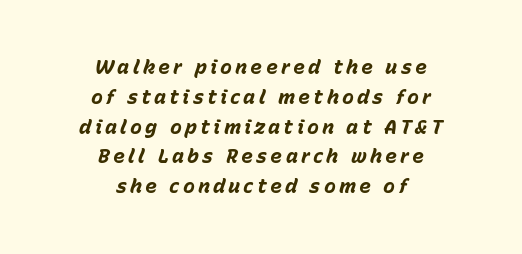
The text carries the slant typical of an italic or oblique font. Has an underline been added? It has not. The sample has been set heavy, in full bold. Students, observe: this is what conventionally led text looks like. Leftover space on each line is divided equally before and after the words.
